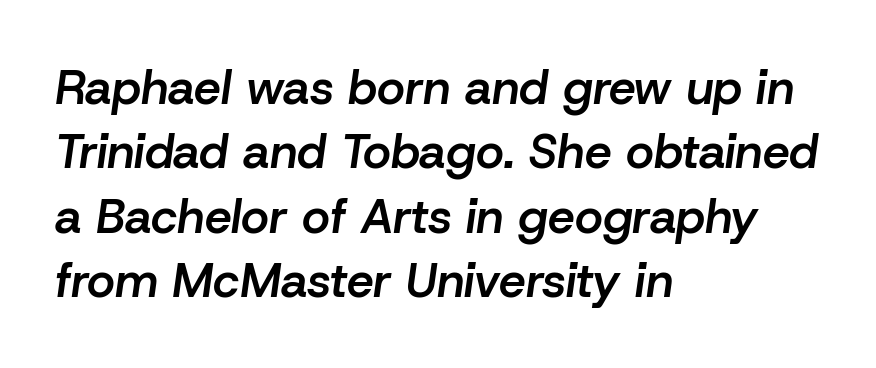
{"italic": "yes", "lean": "right", "slant_degrees": 8, "bold": "semi", "weight": "semibold", "width": "normal", "stroke_contrast": "low", "x_height": "medium", "monospaced": "no", "underline": "no", "align": "left", "line_spacing": "normal", "line_spacing_ratio": 1.34, "letter_spacing": "normal", "letter_spacing_em": 0.0, "glyph_px": 48}
